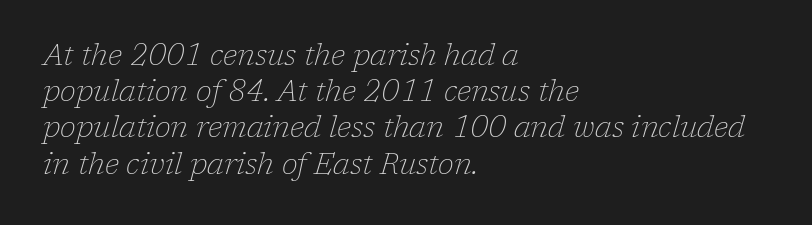
I'd call this a serif setting — the letters wear small feet. Looks like regular typesetting: each glyph gets only the width it needs. Characters follow at the spacing the type designer built in. Quick note: italic.
